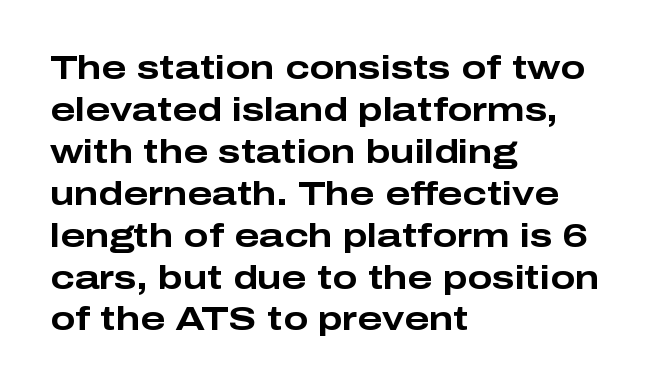
Q: Is the text bold? A: Yes.
Q: Is the text italic (slanted)? A: No, it is upright.
Q: Is the typeface a serif or a sans-serif typeface? A: Sans-serif.
Q: Is the text underlined? A: No.
Q: How is the paragraph aligned? A: Left-aligned.
Q: Is the spacing between letters normal or unusually wide? A: Normal.
Q: Is the spacing between lines tight, normal or loose? A: Normal.
Q: Width (condensed, normal, or wide)? A: Wide.
Q: Stroke contrast? A: Low.
Q: x-height? A: Medium.
Q: Monospaced? A: No.
